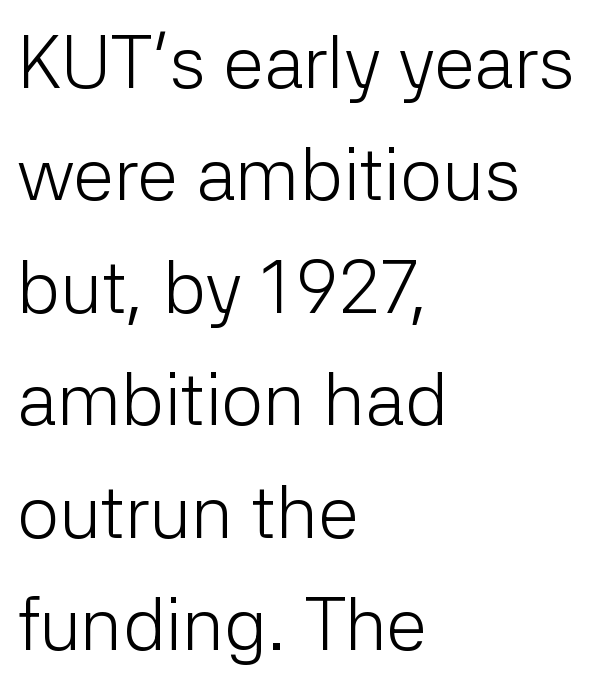
Q: Is the text bold? A: No.
Q: Is the text italic (slanted)? A: No, it is upright.
Q: Is the typeface a serif or a sans-serif typeface? A: Sans-serif.
Q: Is the text underlined? A: No.
Q: How is the paragraph aligned? A: Left-aligned.
Q: Is the spacing between letters normal or unusually wide? A: Normal.
Q: Is the spacing between lines tight, normal or loose? A: Normal.
Q: Width (condensed, normal, or wide)? A: Normal.
Q: Stroke contrast? A: Low.
Q: x-height? A: Medium.
Q: Monospaced? A: No.
